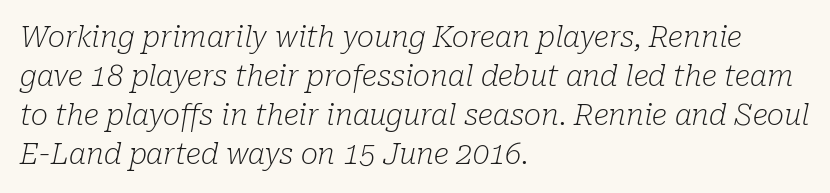
The image shows 29 px light serif type, italic (leaning right); set left-aligned, normal line spacing (1.35x), normal letter spacing, not underlined; low stroke contrast and a medium x-height.
